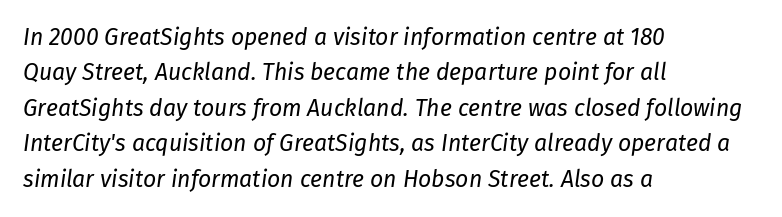
The image shows 23 px text type, italic (leaning right); set left-aligned, normal line spacing (1.54x), normal letter spacing, not underlined.
